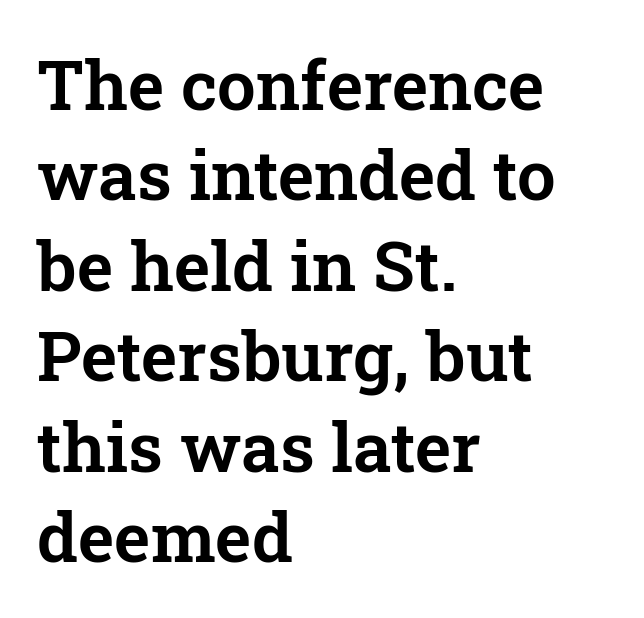
Unlike italic type, these characters show no tilt at all. Honestly, the row spacing looks completely unremarkable. Anything drawn beneath the words? Only blank space. The designer went with a serif here, giving each stem small feet. Does the copy run flush right? No — it runs flush left.
